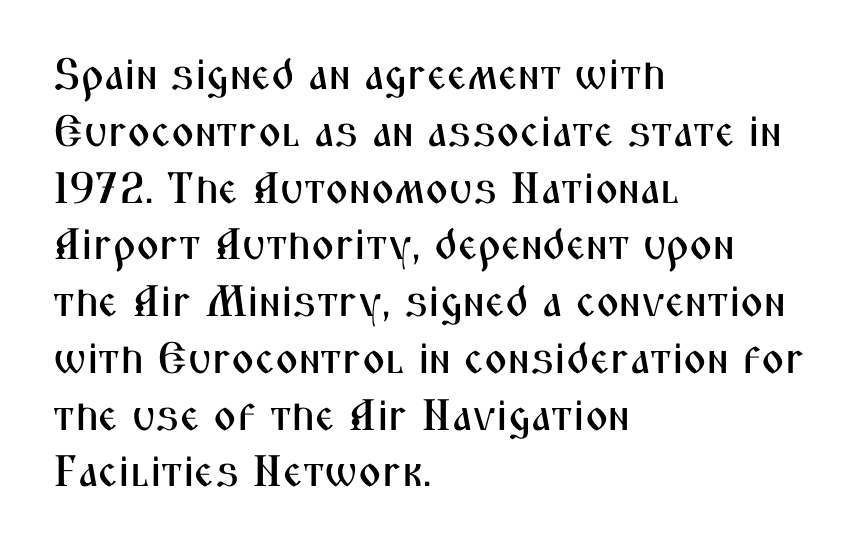
The image shows 44 px condensed sans-serif type, upright; set left-aligned, normal line spacing (1.29x), normal letter spacing, not underlined; medium stroke contrast and a medium x-height.
